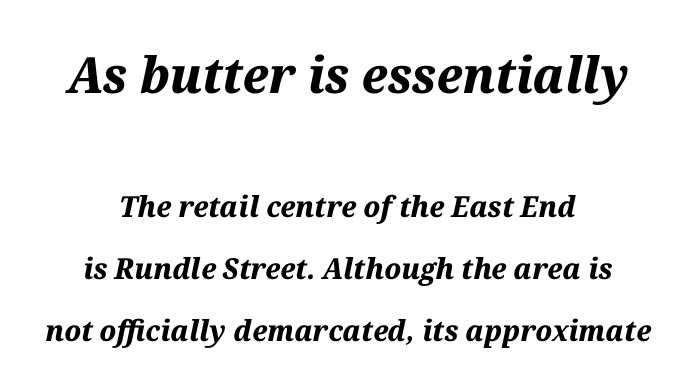
The image shows 50 px bold type, italic (leaning right); set centered, loose line spacing (2.14x), normal letter spacing, not underlined; the first (top) block is 1.72x larger; medium stroke contrast and a medium x-height.
